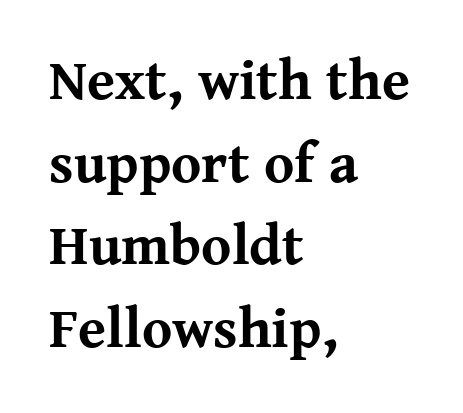
The image shows 57 px bold serif type, upright; set left-aligned, normal line spacing (1.45x), normal letter spacing, not underlined; medium stroke contrast and a medium x-height.
